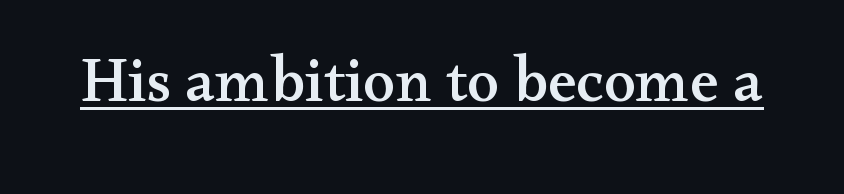
The image shows 64 px wide serif type, upright; set normal letter spacing, underlined; medium stroke contrast and a small x-height.
